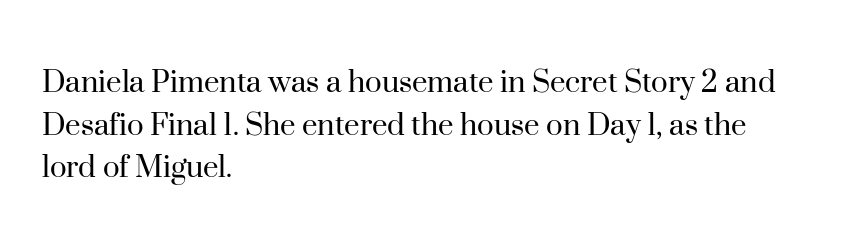
Q: Is the text bold? A: No.
Q: Is the text italic (slanted)? A: No, it is upright.
Q: Is the typeface a serif or a sans-serif typeface? A: Serif.
Q: Is the text underlined? A: No.
Q: How is the paragraph aligned? A: Left-aligned.
Q: Is the spacing between letters normal or unusually wide? A: Normal.
Q: Width (condensed, normal, or wide)? A: Normal.
Q: Stroke contrast? A: High.
Q: x-height? A: Small.
Q: Monospaced? A: No.
